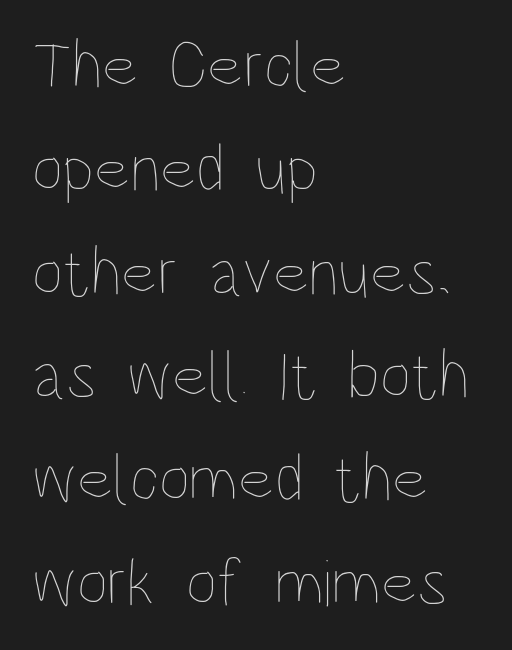
The image shows 68 px thin, condensed type, upright; set left-aligned, normal line spacing (1.52x), normal letter spacing, not underlined; low stroke contrast and a large x-height.
